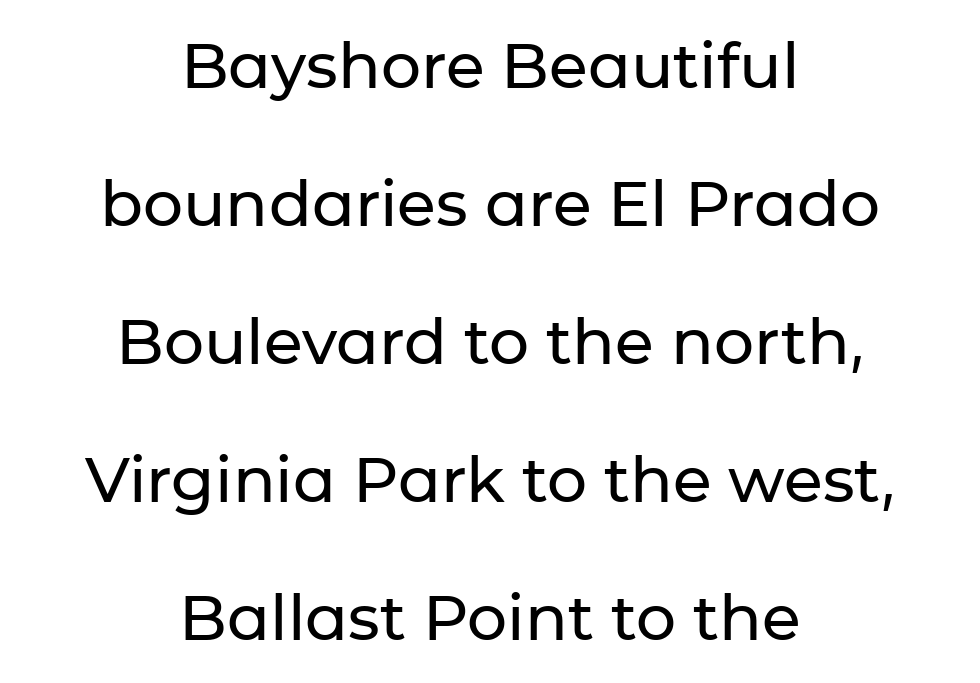
Think of a printed novel: that variable character pitch is what you see here. This is the regular roman posture of the typeface. Descenders hang freely into open space. The characters display no serif detailing; their extremities are plain.
